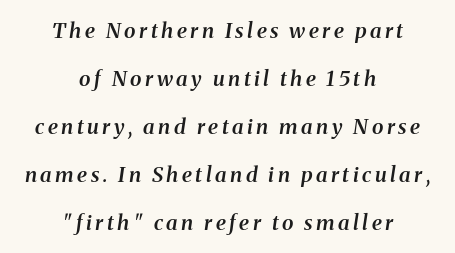
The image shows 21 px text type, italic (leaning right); set centered, loose line spacing (2.28x), not underlined.
